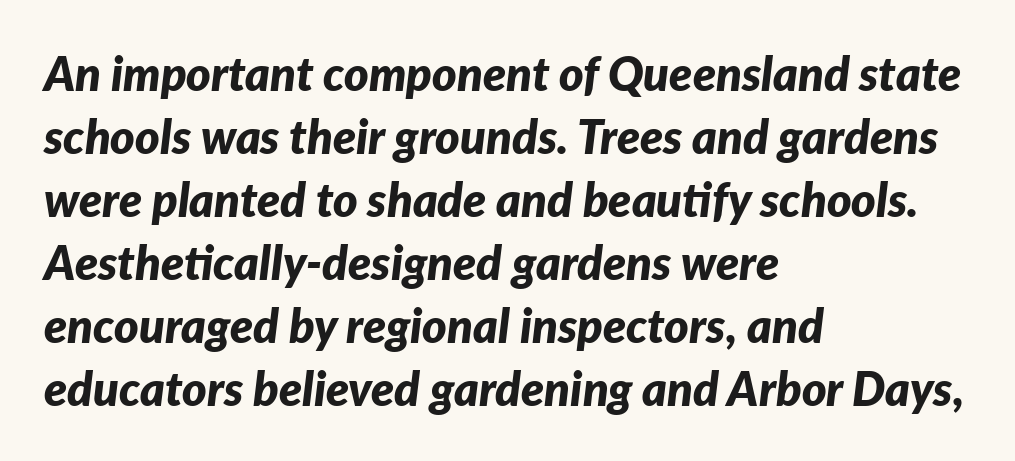
{"italic": "yes", "lean": "right", "slant_degrees": 7, "bold": "yes", "weight": "bold", "width": "normal", "stroke_contrast": "low", "x_height": "medium", "monospaced": "no", "underline": "no", "align": "left", "line_spacing": "normal", "line_spacing_ratio": 1.34, "letter_spacing": "normal", "letter_spacing_em": 0.0, "glyph_px": 47}
